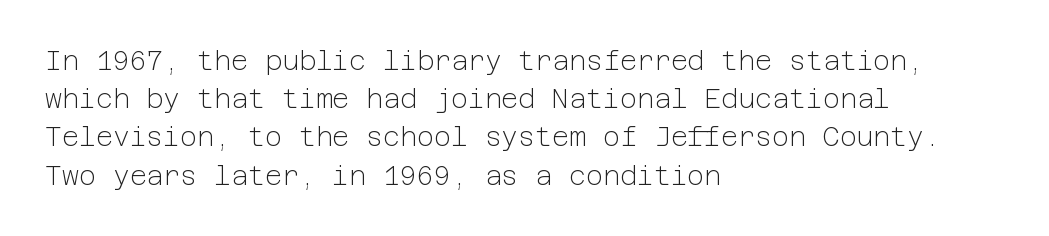
The vertical gap from one line to the next is medium. Quick note: underline off. The characters are drawn with everyday or finer stroke widths. A typesetter would mark this as roman, not italic. Caption: multi-line text, flush left, ragged right.
